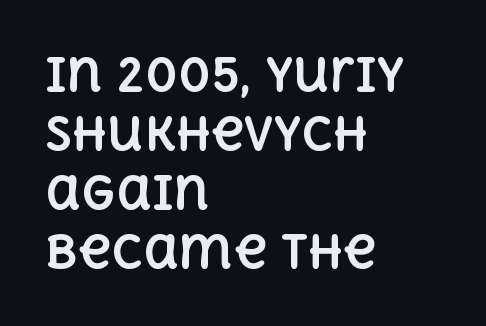
Q: Is the text bold? A: Yes.
Q: Is the text italic (slanted)? A: No, it is upright.
Q: Is the text underlined? A: No.
Q: How is the paragraph aligned? A: Left-aligned.
Q: Is the spacing between letters normal or unusually wide? A: Normal.
Q: Is the spacing between lines tight, normal or loose? A: Normal.
Q: Width (condensed, normal, or wide)? A: Normal.
Q: x-height? A: Large.
Q: Monospaced? A: No.
